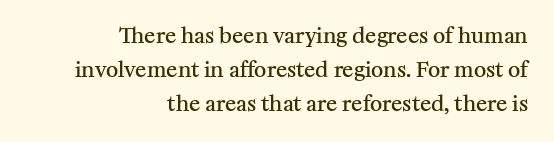
The setting favours the right margin, as signatures and pull-quotes sometimes do. Rows of type keep a routine distance in the vertical direction. Letter spacing: default. Decoration check: the copy has no underline.
